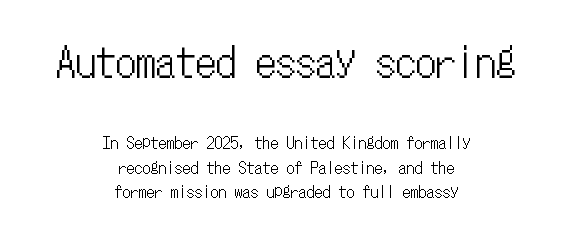
The image shows 40 px condensed type, upright, monospaced; set centered, normal line spacing (1.51x), normal letter spacing, not underlined; the first (top) block is 2.5x larger; low stroke contrast and a medium x-height.
